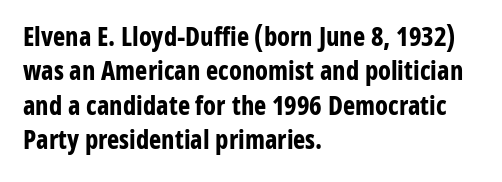
Words appear dense and cohesive because spacing is normal. Typeset ragged right — the left edge is the straight one. This sample keeps an unexceptional amount of space between lines. A clean baseline with only descenders dipping below it. Notice how thick the strokes are: this is what a full bold looks like. This is the regular roman posture of the typeface.
